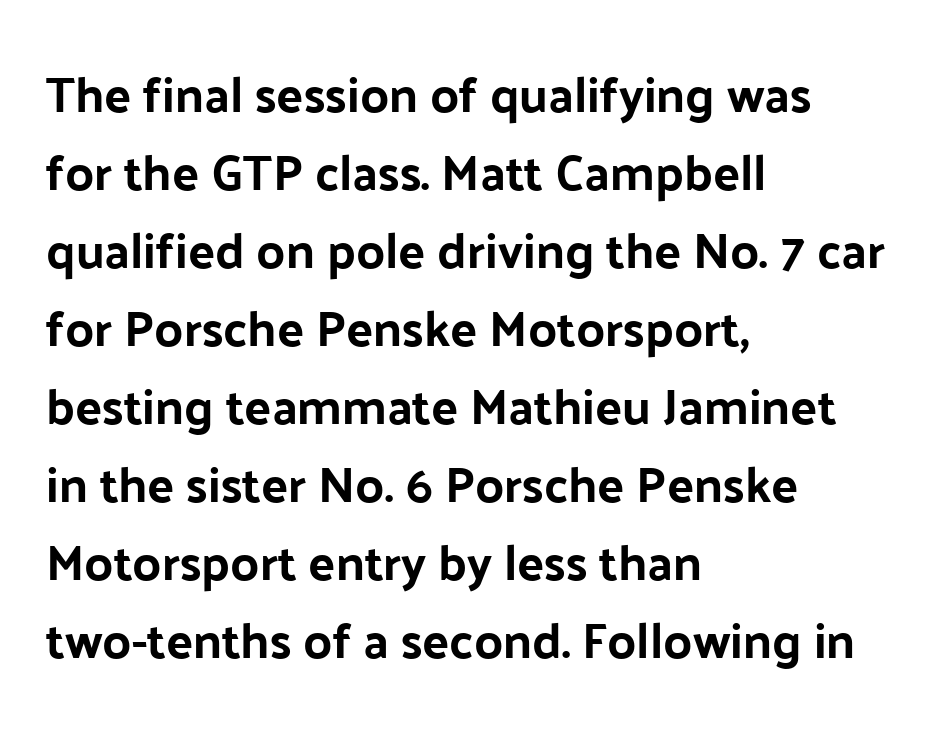
Q: Is the text italic (slanted)? A: No, it is upright.
Q: Is the typeface a serif or a sans-serif typeface? A: Sans-serif.
Q: Is the text underlined? A: No.
Q: How is the paragraph aligned? A: Left-aligned.
Q: Is the spacing between letters normal or unusually wide? A: Normal.
Q: Is the spacing between lines tight, normal or loose? A: Normal.
Q: Width (condensed, normal, or wide)? A: Normal.
Q: Stroke contrast? A: Low.
Q: x-height? A: Medium.
Q: Monospaced? A: No.
